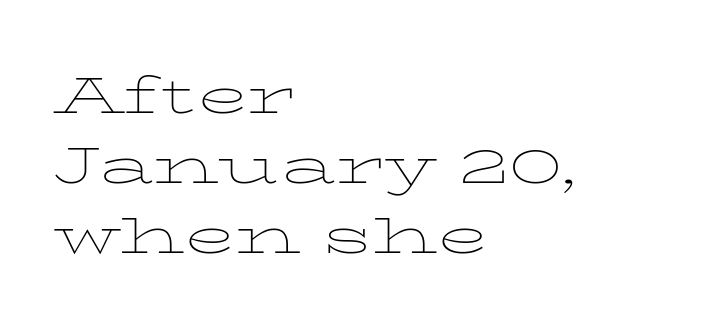
The image shows 52 px thin, wide serif type, upright; set left-aligned, normal line spacing (1.35x), normal letter spacing, not underlined; low stroke contrast and a medium x-height.
